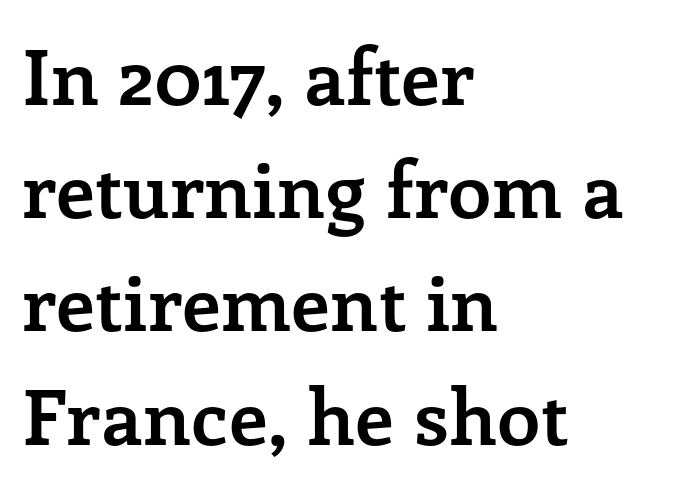
Q: Is the text bold? A: Yes.
Q: Is the text italic (slanted)? A: No, it is upright.
Q: Is the typeface a serif or a sans-serif typeface? A: Serif.
Q: Is the text underlined? A: No.
Q: How is the paragraph aligned? A: Left-aligned.
Q: Is the spacing between letters normal or unusually wide? A: Normal.
Q: Is the spacing between lines tight, normal or loose? A: Normal.
Q: Width (condensed, normal, or wide)? A: Normal.
Q: Stroke contrast? A: Low.
Q: x-height? A: Medium.
Q: Monospaced? A: No.
